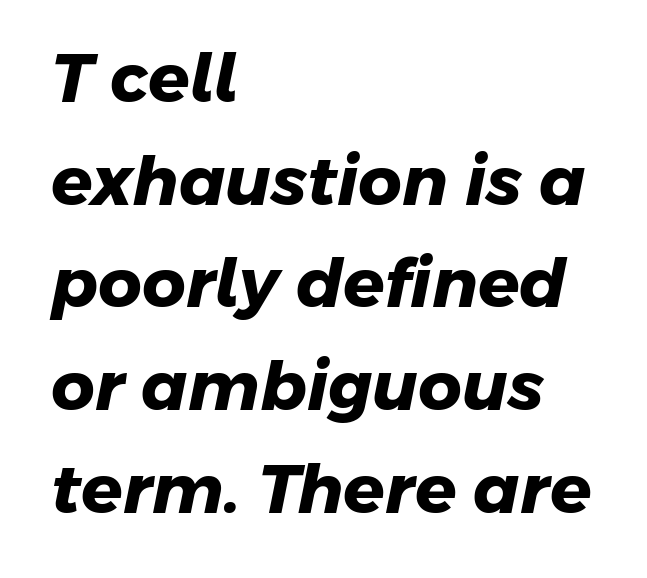
The image shows 68 px heavy sans-serif type; set left-aligned, normal line spacing (1.51x), normal letter spacing, not underlined; low stroke contrast and a medium x-height.
